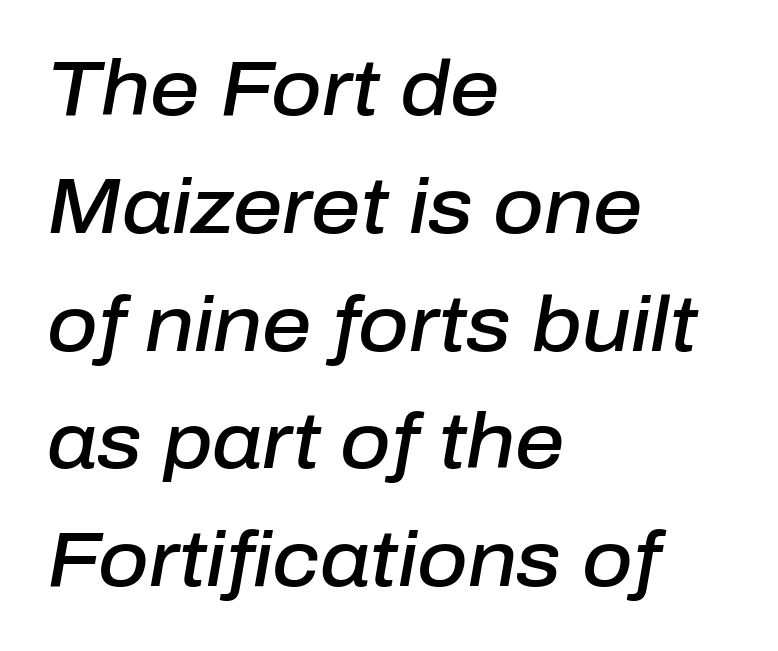
{"italic": "yes", "lean": "right", "slant_degrees": 10, "bold": "semi", "weight": "semibold", "width": "normal", "stroke_contrast": "low", "x_height": "medium", "monospaced": "no", "underline": "no", "align": "left", "line_spacing": "normal", "line_spacing_ratio": 1.53, "letter_spacing": "normal", "letter_spacing_em": 0.0, "glyph_px": 77}
